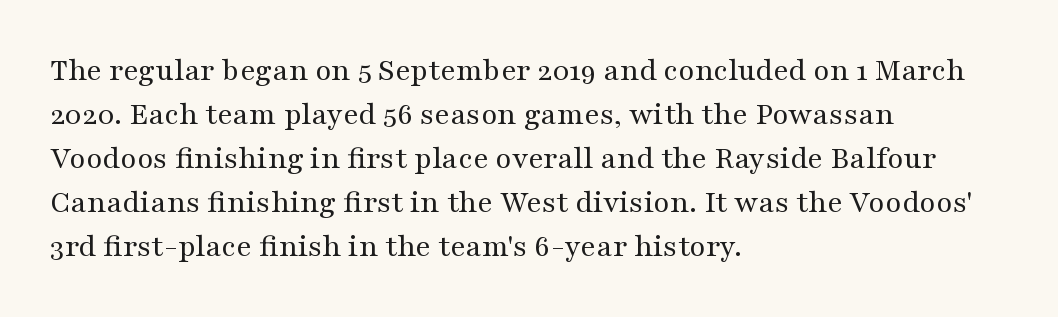
Q: Is the text bold? A: No.
Q: Is the text italic (slanted)? A: No, it is upright.
Q: Is the typeface a serif or a sans-serif typeface? A: Serif.
Q: Is the text underlined? A: No.
Q: How is the paragraph aligned? A: Left-aligned.
Q: Is the spacing between letters normal or unusually wide? A: Normal.
Q: Is the spacing between lines tight, normal or loose? A: Normal.
Q: Width (condensed, normal, or wide)? A: Wide.
Q: Stroke contrast? A: Medium.
Q: x-height? A: Medium.
Q: Monospaced? A: No.
